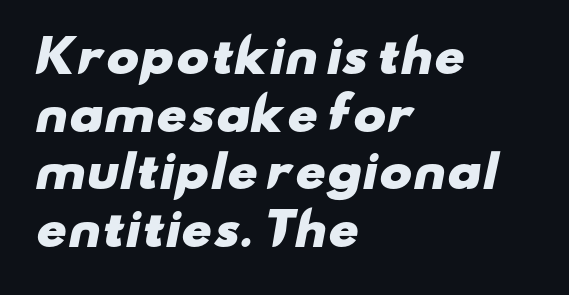
{"serif": "no", "bold": "yes", "weight": "heavy", "width": "wide", "stroke_contrast": "low", "x_height": "small", "monospaced": "no", "underline": "no", "align": "left", "line_spacing": "normal", "line_spacing_ratio": 1.31, "letter_spacing": "normal", "letter_spacing_em": 0.0, "glyph_px": 44}
